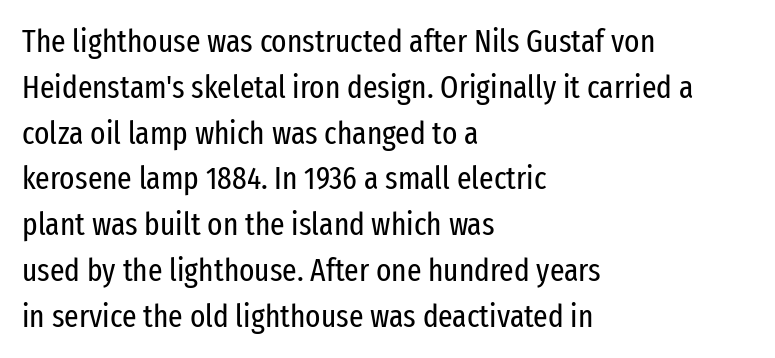
The image shows 32 px regular-weight, condensed sans-serif type, upright; set left-aligned, normal line spacing (1.43x), normal letter spacing, not underlined; low stroke contrast and a medium x-height.
